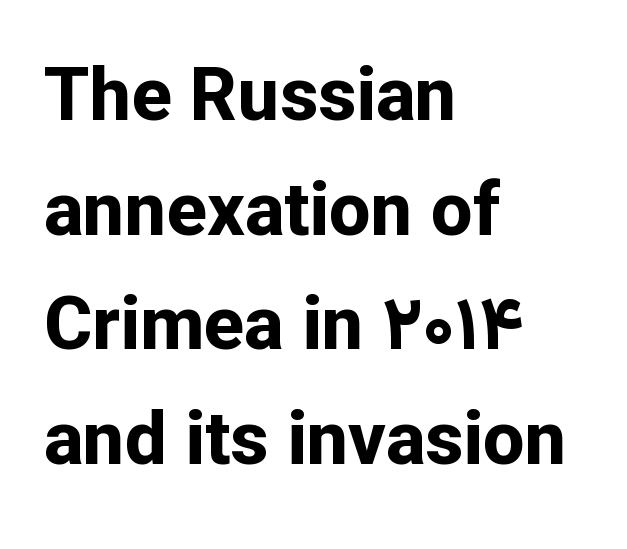
Q: Is the text bold? A: Yes.
Q: Is the text italic (slanted)? A: No, it is upright.
Q: Is the typeface a serif or a sans-serif typeface? A: Sans-serif.
Q: Is the text underlined? A: No.
Q: How is the paragraph aligned? A: Left-aligned.
Q: Is the spacing between letters normal or unusually wide? A: Normal.
Q: Is the spacing between lines tight, normal or loose? A: Normal.
Q: Width (condensed, normal, or wide)? A: Normal.
Q: Stroke contrast? A: Low.
Q: x-height? A: Medium.
Q: Monospaced? A: No.
